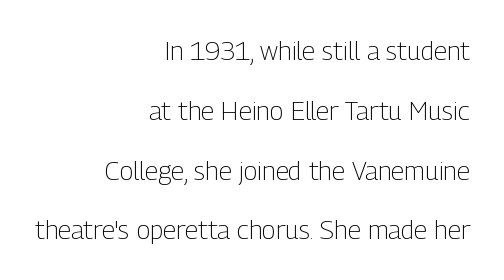
Honestly, the letter spacing is just normal — you wouldn't notice it. Only glyphs here, with clear space below each row. The axis of the letterforms is exactly vertical. The rendering uses a large line-height, opening up the rows.
